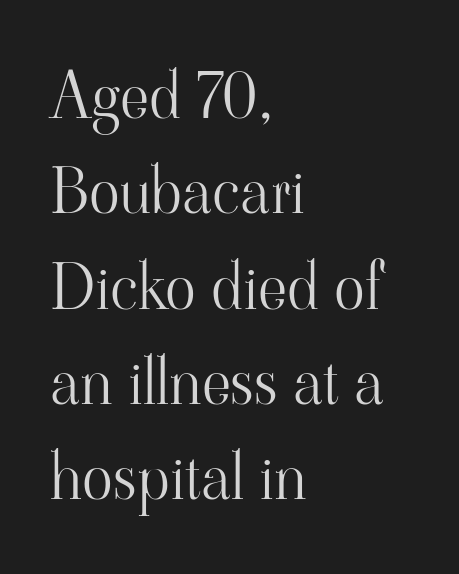
Q: Is the text bold? A: No.
Q: Is the text italic (slanted)? A: No, it is upright.
Q: Is the typeface a serif or a sans-serif typeface? A: Serif.
Q: Is the text underlined? A: No.
Q: How is the paragraph aligned? A: Left-aligned.
Q: Is the spacing between letters normal or unusually wide? A: Normal.
Q: Is the spacing between lines tight, normal or loose? A: Normal.
Q: Width (condensed, normal, or wide)? A: Normal.
Q: Stroke contrast? A: High.
Q: x-height? A: Small.
Q: Monospaced? A: No.
